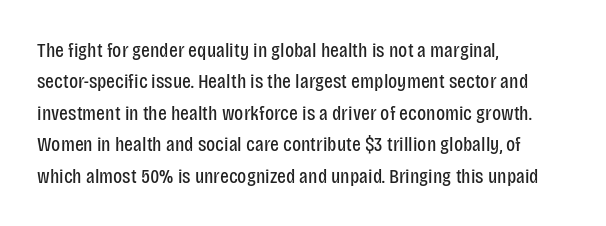
Q: Is the text bold? A: No.
Q: Is the text italic (slanted)? A: No, it is upright.
Q: Is the text underlined? A: No.
Q: How is the paragraph aligned? A: Left-aligned.
Q: Is the spacing between letters normal or unusually wide? A: Normal.
Q: Is the spacing between lines tight, normal or loose? A: Normal.
